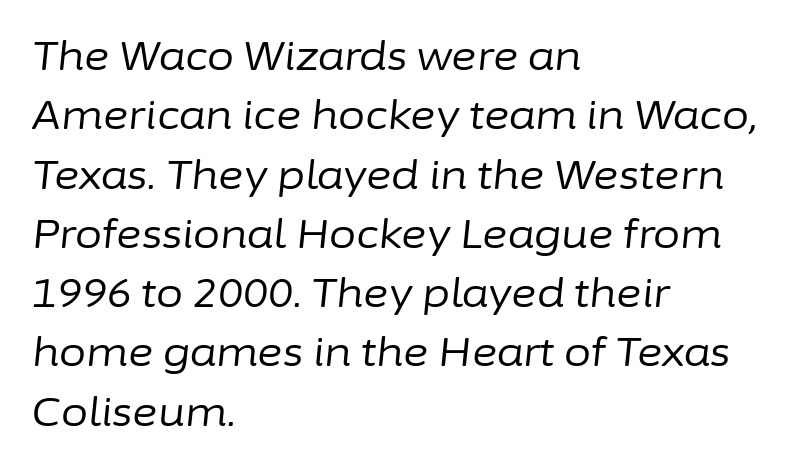
Every character sits at an angle, as italics do. Think standard paragraph weight, or any step lighter than that. This sample has the flowing, uneven cadence of proportional lettering. The zone under the glyphs is completely vacant.
